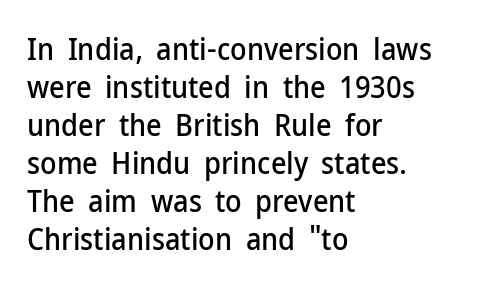
The image shows 30 px sans-serif type, upright; set left-aligned, normal line spacing (1.27x), normal letter spacing, not underlined; low stroke contrast and a medium x-height.
